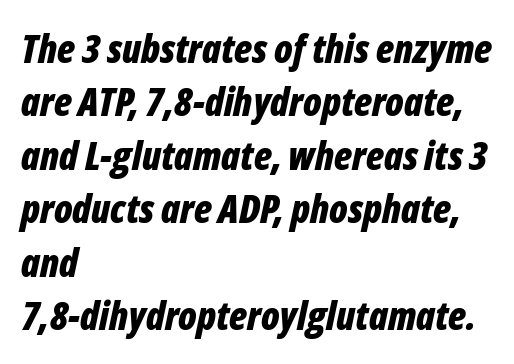
{"italic": "yes", "lean": "right", "slant_degrees": 12, "bold": "yes", "weight": "bold", "width": "condensed", "stroke_contrast": "low", "x_height": "medium", "monospaced": "no", "underline": "no", "align": "left", "line_spacing": "normal", "line_spacing_ratio": 1.37, "letter_spacing": "normal", "letter_spacing_em": 0.0, "glyph_px": 39}
